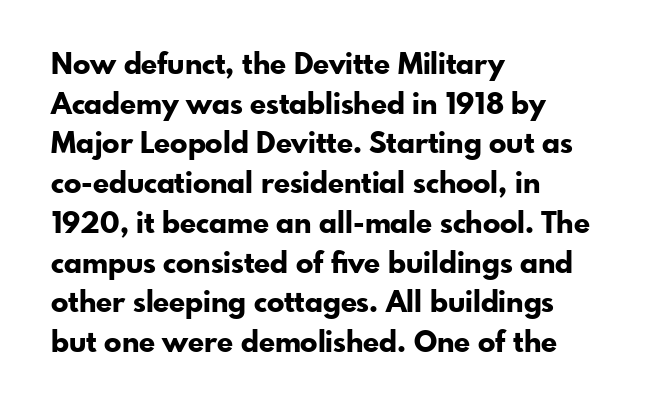
Students, note that the glyphs here touch the page at normal intervals. The compositor pushed each line to the left boundary. Here the designer chose a conventional face with non-uniform glyph widths. Typographically, this falls in the sans-serif category.
